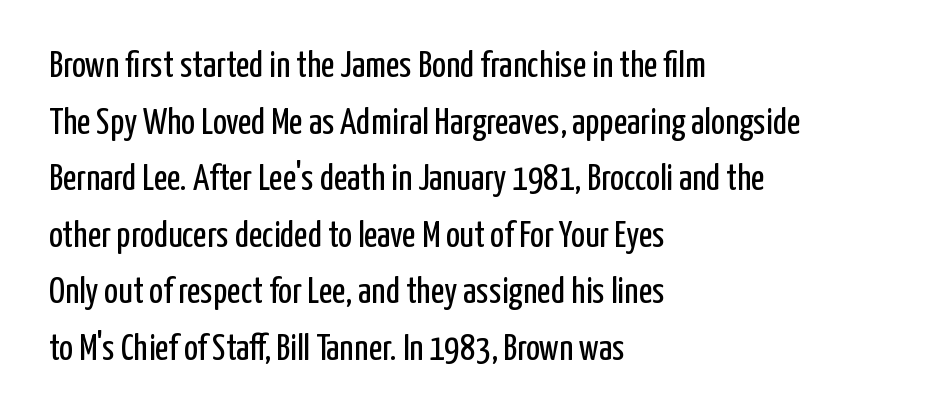
This is roman type, the default non-slanted kind. Typeset ragged right — the left edge is the straight one. Here the designer chose a conventional face with non-uniform glyph widths. Descenders hang freely into open space.
